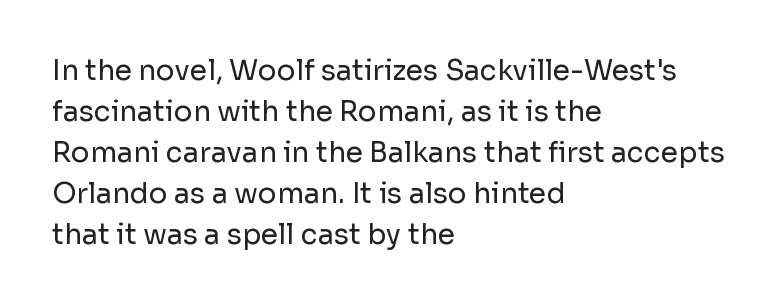
Q: Is the text bold? A: No.
Q: Is the text italic (slanted)? A: No, it is upright.
Q: Is the typeface a serif or a sans-serif typeface? A: Sans-serif.
Q: Is the text underlined? A: No.
Q: How is the paragraph aligned? A: Left-aligned.
Q: Is the spacing between letters normal or unusually wide? A: Normal.
Q: Is the spacing between lines tight, normal or loose? A: Normal.
Q: Width (condensed, normal, or wide)? A: Normal.
Q: Stroke contrast? A: Low.
Q: x-height? A: Medium.
Q: Monospaced? A: No.
